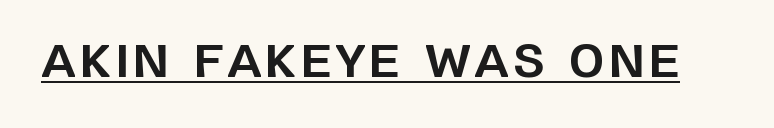
Q: Is the text bold? A: Yes.
Q: Is the text italic (slanted)? A: No, it is upright.
Q: Is the typeface a serif or a sans-serif typeface? A: Sans-serif.
Q: Is the text underlined? A: Yes.
Q: Width (condensed, normal, or wide)? A: Normal.
Q: Stroke contrast? A: Low.
Q: x-height? A: Large.
Q: Monospaced? A: No.
